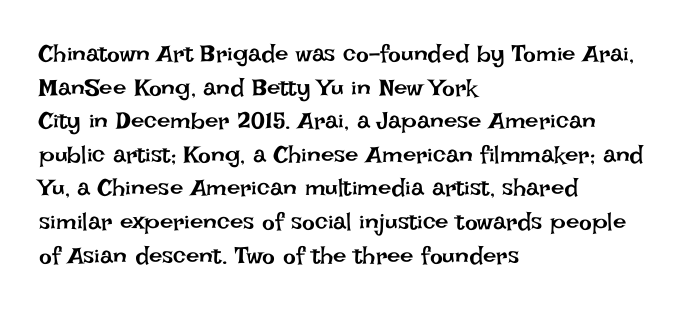
{"italic": "no", "bold": "no", "underline": "no", "align": "left", "line_spacing": "normal", "line_spacing_ratio": 1.4, "letter_spacing": "normal", "letter_spacing_em": 0.0, "glyph_px": 24}
